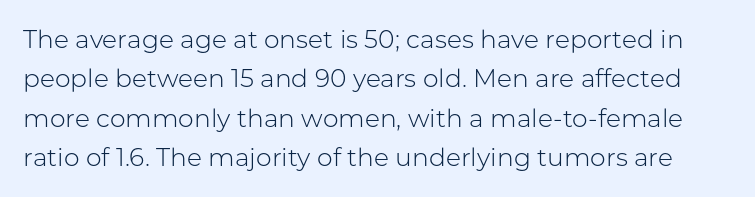
Q: Is the text bold? A: No.
Q: Is the text italic (slanted)? A: No, it is upright.
Q: Is the text underlined? A: No.
Q: Is the spacing between letters normal or unusually wide? A: Normal.
Q: Is the spacing between lines tight, normal or loose? A: Normal.
